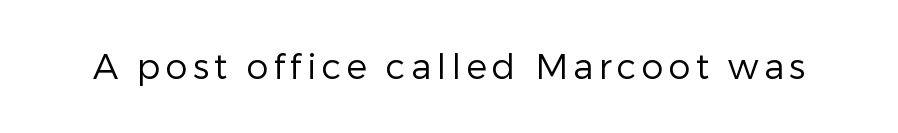
{"serif": "no", "italic": "no", "bold": "no", "weight": "regular", "width": "normal", "stroke_contrast": "low", "x_height": "medium", "monospaced": "no", "underline": "no", "glyph_px": 35}
